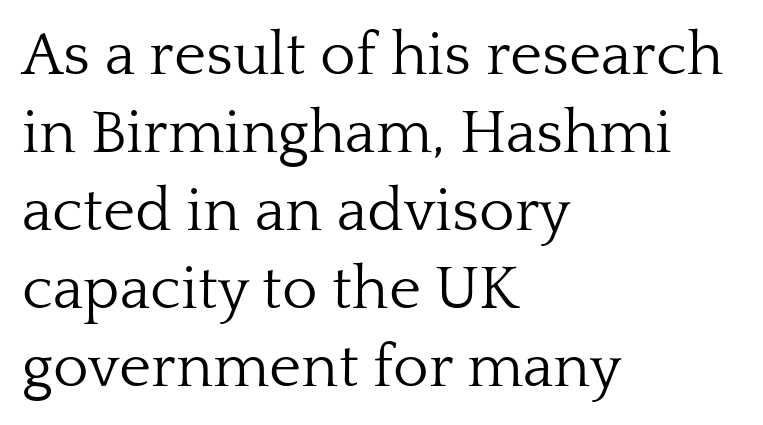
The image shows 61 px light serif type, upright; set left-aligned, normal line spacing (1.28x), normal letter spacing, not underlined; low stroke contrast and a medium x-height.
